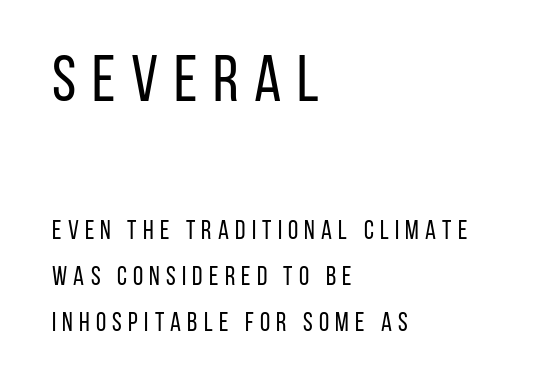
Q: Is the text bold? A: No.
Q: Is the text italic (slanted)? A: No, it is upright.
Q: Is the typeface a serif or a sans-serif typeface? A: Sans-serif.
Q: Is the text underlined? A: No.
Q: How is the paragraph aligned? A: Left-aligned.
Q: Is the spacing between letters normal or unusually wide? A: Unusually wide.
Q: Which block of text is set in a larger size, the first (top) or the second (bottom)? A: The first (top) one.
Q: Width (condensed, normal, or wide)? A: Condensed.
Q: Stroke contrast? A: Low.
Q: x-height? A: Large.
Q: Monospaced? A: No.
